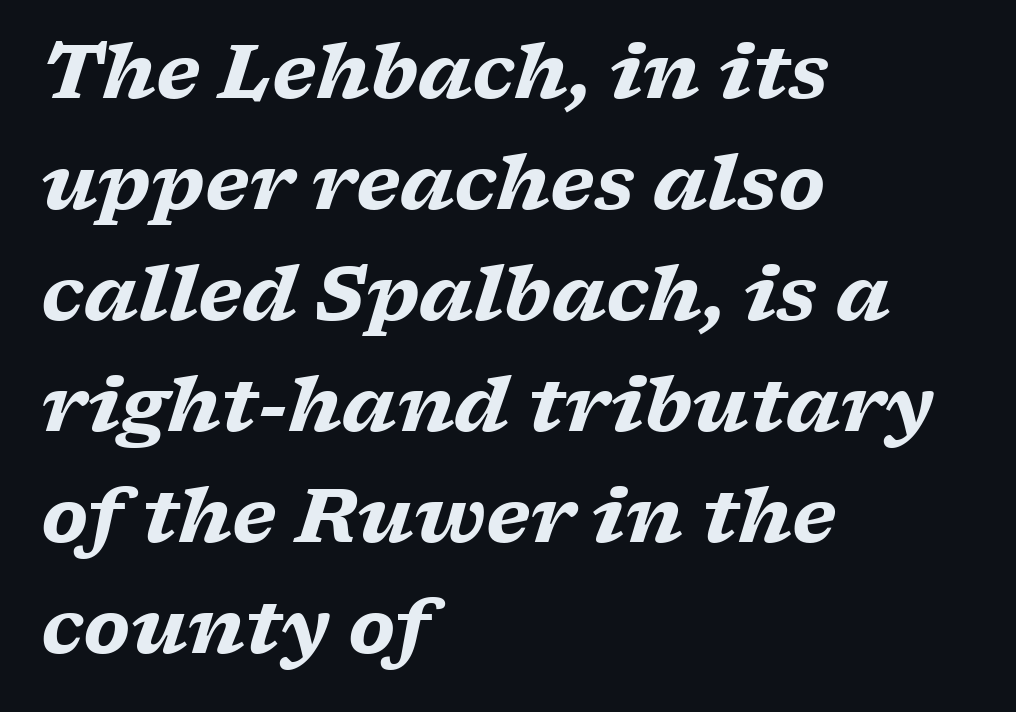
An italicized treatment has been applied to the whole sample. Check under the words: just untouched page. Letter spacing: default. Examine the stroke ends and you'll spot serifs. Heavy-handed strokes throughout: this text is bold.
